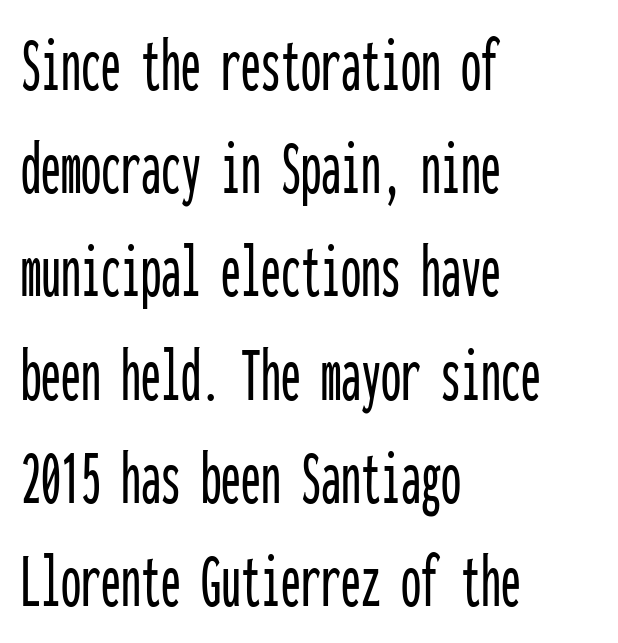
{"serif": "no", "italic": "no", "width": "condensed", "stroke_contrast": "low", "x_height": "medium", "monospaced": "yes", "underline": "no", "align": "left", "line_spacing": "normal", "line_spacing_ratio": 1.29, "letter_spacing": "normal", "letter_spacing_em": 0.0, "glyph_px": 80}
